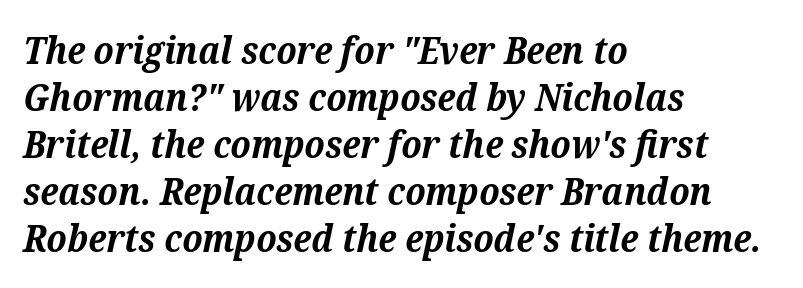
{"serif": "yes", "italic": "yes", "lean": "right", "slant_degrees": 12, "bold": "yes", "weight": "bold", "width": "normal", "stroke_contrast": "medium", "x_height": "medium", "monospaced": "no", "underline": "no", "align": "left", "line_spacing_ratio": 1.24, "letter_spacing": "normal", "letter_spacing_em": 0.0, "glyph_px": 38}
